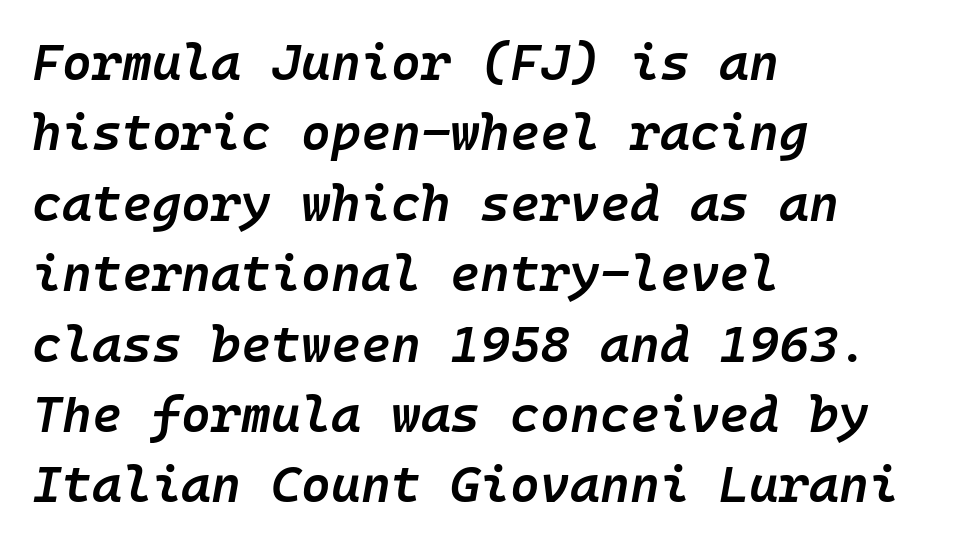
The image shows 51 px semibold type, italic (leaning right); set left-aligned, normal line spacing (1.38x), normal letter spacing, not underlined; low stroke contrast and a medium x-height.
